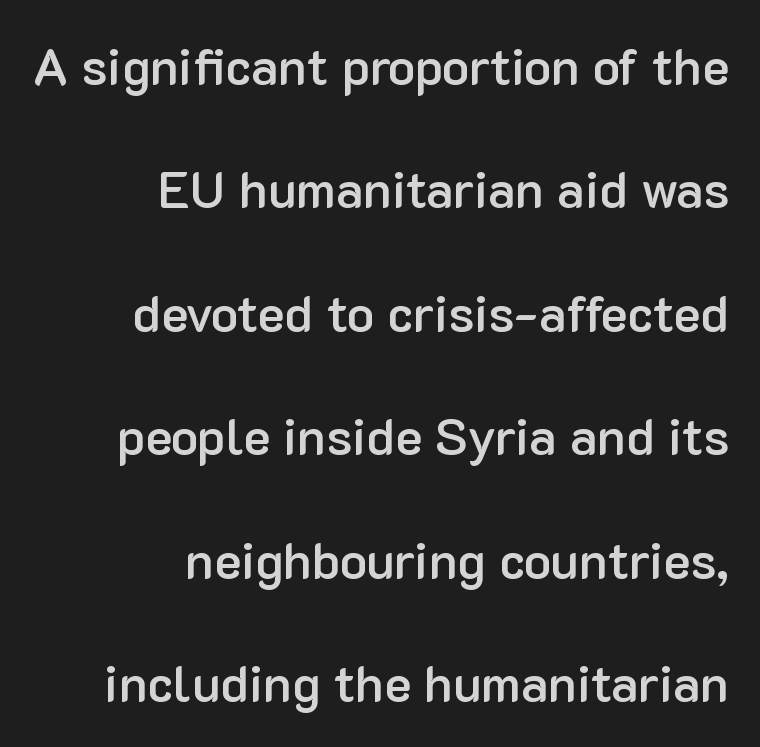
The image shows 51 px semibold sans-serif type, upright; set right-aligned, loose line spacing (2.42x), normal letter spacing, not underlined; low stroke contrast and a medium x-height.
